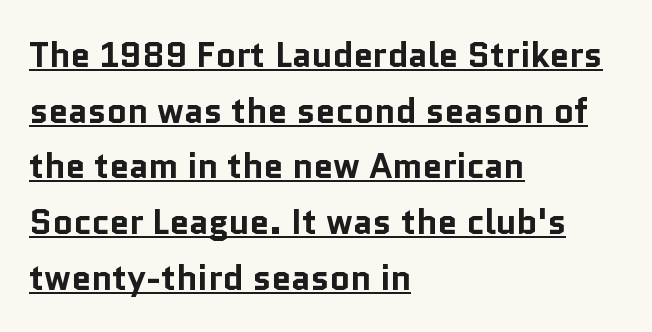
Q: Is the text bold? A: Yes.
Q: Is the text italic (slanted)? A: No, it is upright.
Q: Is the typeface a serif or a sans-serif typeface? A: Sans-serif.
Q: Is the text underlined? A: Yes.
Q: How is the paragraph aligned? A: Left-aligned.
Q: Is the spacing between letters normal or unusually wide? A: Normal.
Q: Is the spacing between lines tight, normal or loose? A: Normal.
Q: Width (condensed, normal, or wide)? A: Normal.
Q: Stroke contrast? A: Low.
Q: x-height? A: Medium.
Q: Monospaced? A: No.
